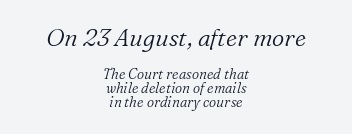
The image shows 24 px text type, italic (leaning right); set centered, tight line spacing (1.0x), normal letter spacing, not underlined; the first (top) block is 1.71x larger.
